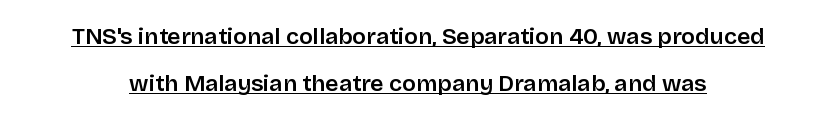
Q: Is the text bold? A: Semi-bold.
Q: Is the text italic (slanted)? A: No, it is upright.
Q: Is the text underlined? A: Yes.
Q: Is the spacing between letters normal or unusually wide? A: Normal.
Q: Is the spacing between lines tight, normal or loose? A: Loose.
